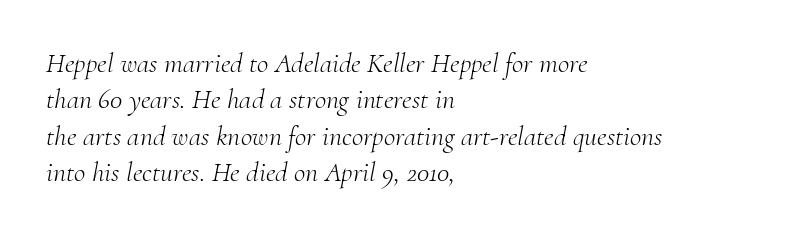
{"serif": "yes", "italic": "yes", "lean": "right", "slant_degrees": 10, "bold": "no", "weight": "light", "width": "normal", "stroke_contrast": "medium", "x_height": "small", "monospaced": "no", "underline": "no", "align": "left", "line_spacing": "normal", "line_spacing_ratio": 1.3, "letter_spacing": "normal", "letter_spacing_em": 0.0, "glyph_px": 28}
